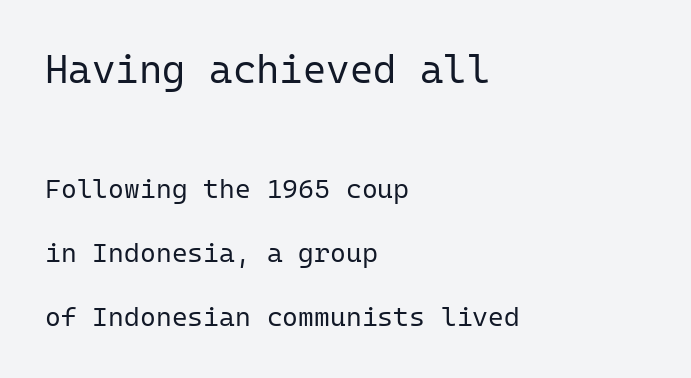
The passage shown is typed in a monospace face where columns stay perfectly aligned. Style check: upright. You could fit nearly another row in the gap between these rows. Each stroke keeps to a modest, everyday thickness or less. The type is set solid horizontally, with unmodified tracking.
